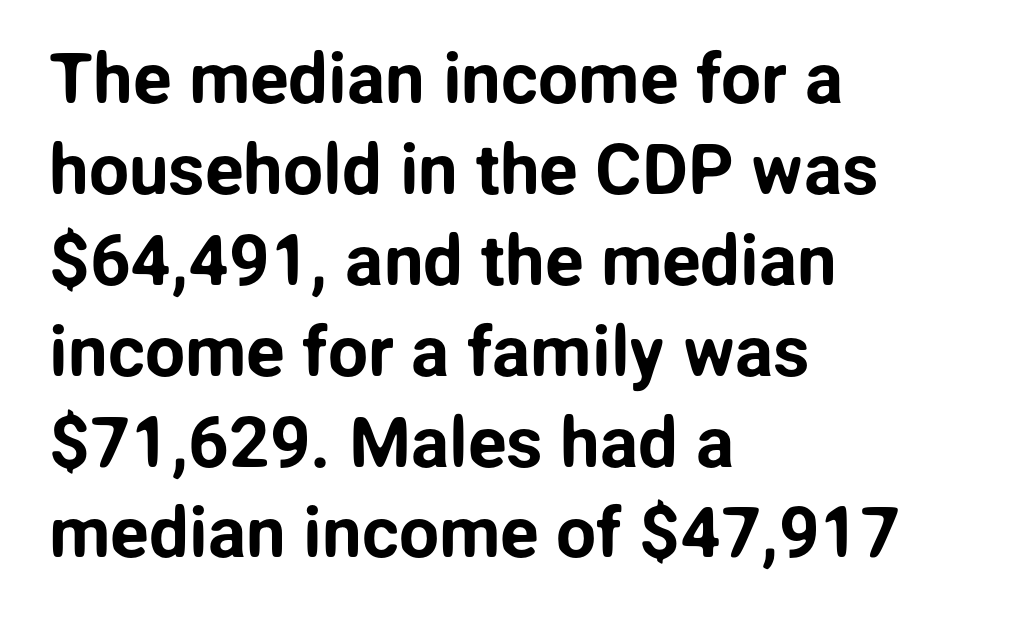
The image shows 71 px sans-serif type, upright; set left-aligned, normal line spacing (1.28x), normal letter spacing, not underlined; low stroke contrast and a medium x-height.
